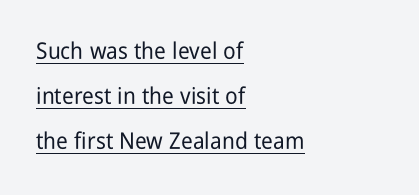
Is the block centered? No — it sits flush against the left margin. These lines stand farther apart than default settings would place them. In terms of letterspacing, this is plain default setting. These lines were composed using upright roman letters. The passage shown is underscored from start to finish.
